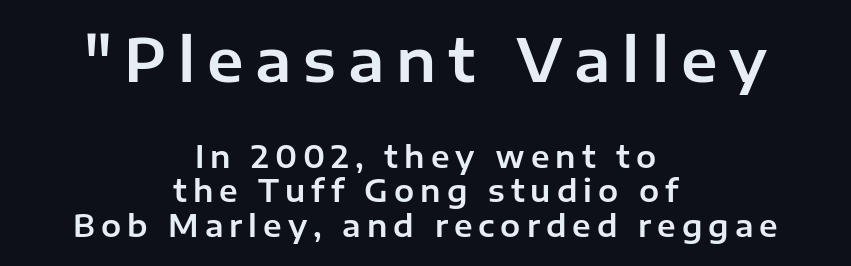
The image shows 59 px sans-serif type, upright; set centered, line spacing 1.16x, unusually wide letter spacing (+0.2 em), not underlined; the first (top) block is 1.97x larger; low stroke contrast and a medium x-height.
